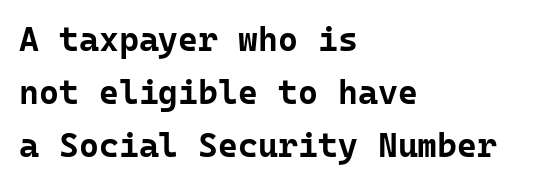
Default kerning and tracking; the words read as compact shapes. This block has exactly the height ordinary leading produces. Tall strokes in this sample are plumb rather than angled. Which margin do the lines hug? The left one — the right edge is uneven. The rendering uses typewriter-style spacing with identical character cells.
